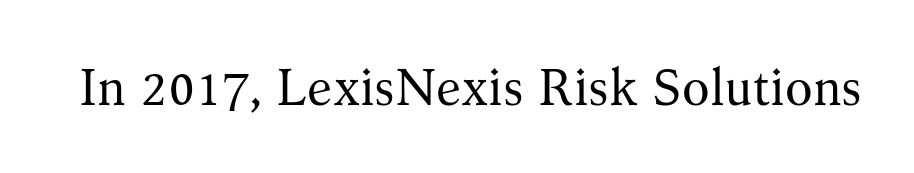
{"serif": "yes", "italic": "no", "bold": "no", "weight": "regular", "width": "normal", "stroke_contrast": "medium", "x_height": "medium", "monospaced": "no", "underline": "no", "letter_spacing": "normal", "letter_spacing_em": 0.0, "glyph_px": 51}
